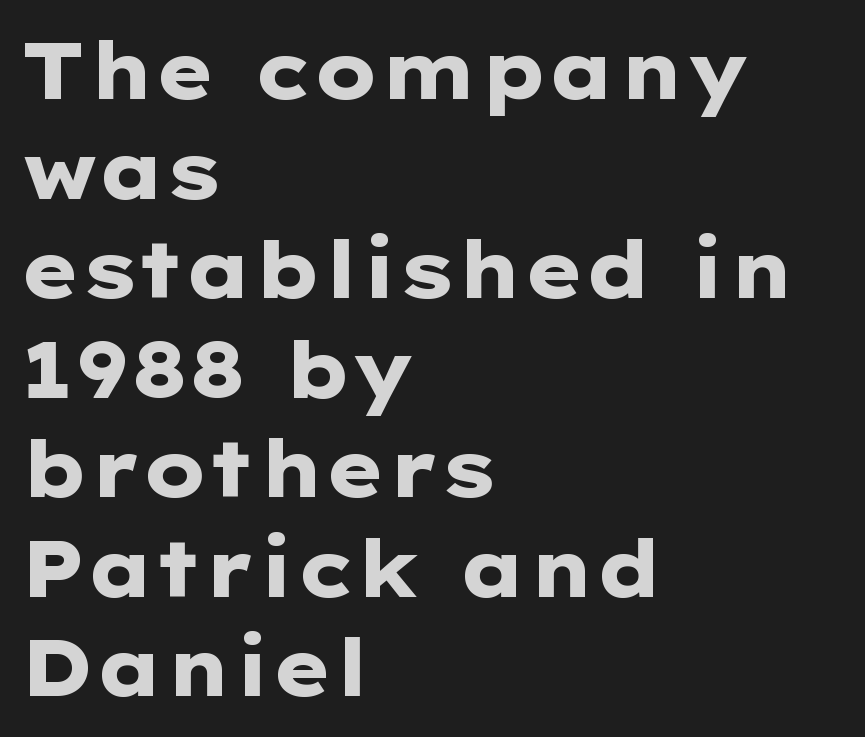
Q: Is the text bold? A: Yes.
Q: Is the text italic (slanted)? A: No, it is upright.
Q: Is the typeface a serif or a sans-serif typeface? A: Sans-serif.
Q: Is the text underlined? A: No.
Q: How is the paragraph aligned? A: Left-aligned.
Q: Is the spacing between letters normal or unusually wide? A: Normal.
Q: Is the spacing between lines tight, normal or loose? A: Normal.
Q: Width (condensed, normal, or wide)? A: Wide.
Q: Stroke contrast? A: Low.
Q: x-height? A: Medium.
Q: Monospaced? A: No.
